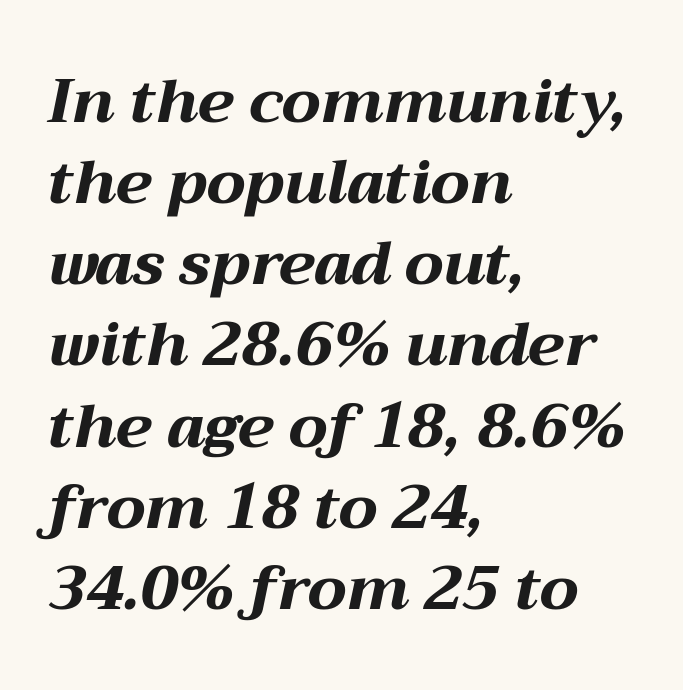
{"italic": "yes", "lean": "right", "slant_degrees": 12, "bold": "yes", "weight": "bold", "width": "wide", "stroke_contrast": "medium", "x_height": "medium", "monospaced": "no", "underline": "no", "align": "left", "line_spacing": "normal", "line_spacing_ratio": 1.33, "letter_spacing": "normal", "letter_spacing_em": 0.0, "glyph_px": 61}
